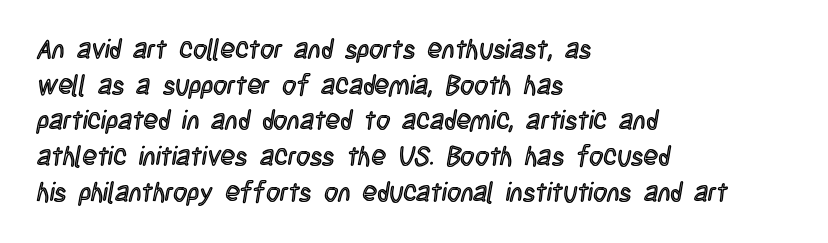
Q: Is the text italic (slanted)? A: Yes.
Q: Is the text underlined? A: No.
Q: How is the paragraph aligned? A: Left-aligned.
Q: Is the spacing between letters normal or unusually wide? A: Normal.
Q: Is the spacing between lines tight, normal or loose? A: Normal.
